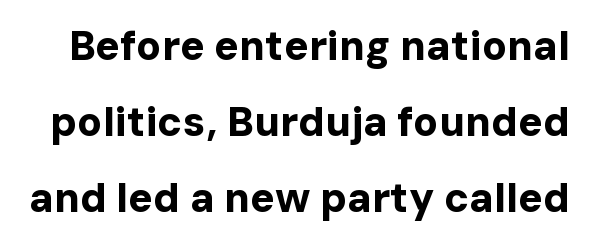
Plenty of ink on the page — the face is bold. The type is set solid horizontally, with unmodified tracking. Words float on clear page, feet unadorned. Here the designer chose a conventional face with non-uniform glyph widths. This is the regular roman posture of the typeface. Look at the bottom of the vertical strokes: they stop flat, with no serifs.
